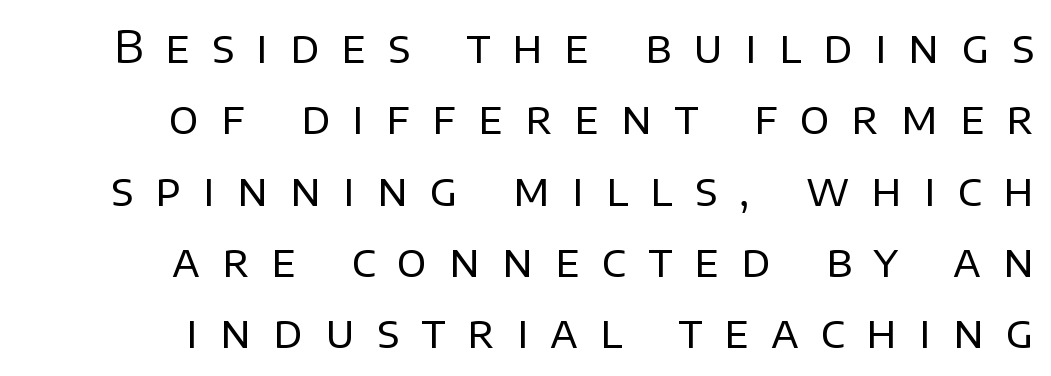
The image shows 44 px regular-weight sans-serif type, upright; set right-aligned, normal line spacing (1.62x), unusually wide letter spacing (+0.5 em), not underlined; low stroke contrast and a large x-height.
